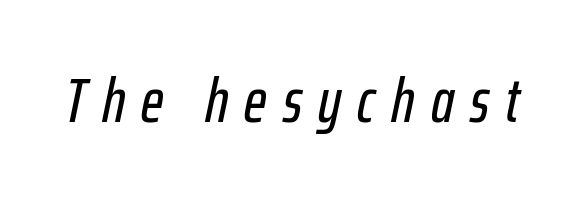
This is oblique type, the kind used for emphasis or titles. The tracking reads as deliberately expanded to a designer's eye. The passage shown is typed in a proportional face where columns would drift. Just letters on the line, the space beneath them empty.
